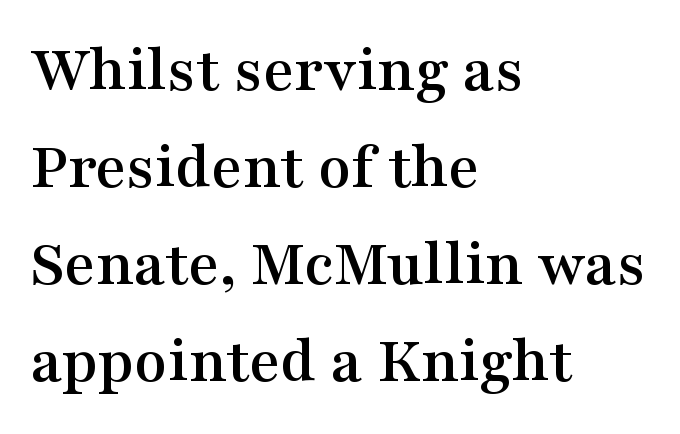
{"serif": "yes", "italic": "no", "width": "wide", "stroke_contrast": "medium", "x_height": "medium", "monospaced": "no", "underline": "no", "align": "left", "line_spacing": "normal", "line_spacing_ratio": 1.45, "letter_spacing": "normal", "letter_spacing_em": 0.0, "glyph_px": 67}
